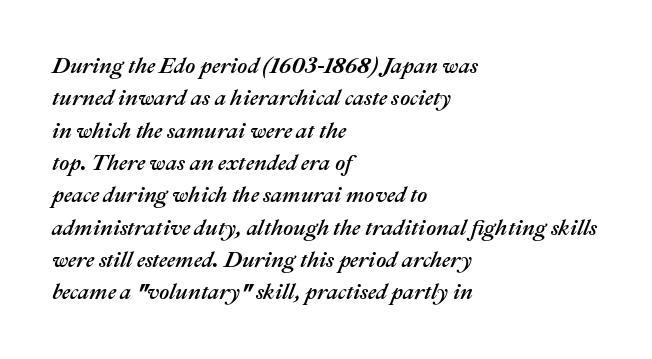
Q: Is the text italic (slanted)? A: Yes, it leans right by about 22 degrees.
Q: Is the text underlined? A: No.
Q: How is the paragraph aligned? A: Left-aligned.
Q: Is the spacing between letters normal or unusually wide? A: Normal.
Q: Is the spacing between lines tight, normal or loose? A: Normal.
